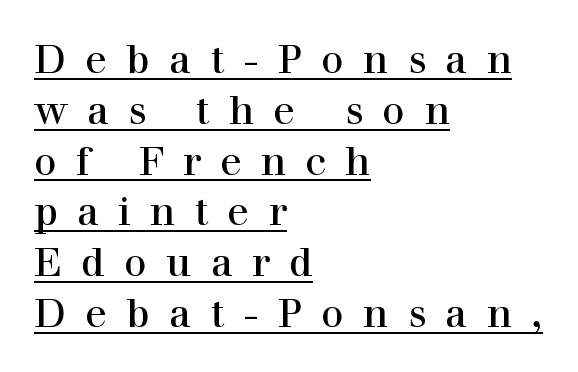
Q: Is the text bold? A: No.
Q: Is the text italic (slanted)? A: No, it is upright.
Q: Is the typeface a serif or a sans-serif typeface? A: Serif.
Q: Is the text underlined? A: Yes.
Q: How is the paragraph aligned? A: Left-aligned.
Q: Is the spacing between letters normal or unusually wide? A: Unusually wide.
Q: Is the spacing between lines tight, normal or loose? A: Normal.
Q: Width (condensed, normal, or wide)? A: Normal.
Q: Stroke contrast? A: High.
Q: x-height? A: Medium.
Q: Monospaced? A: No.
